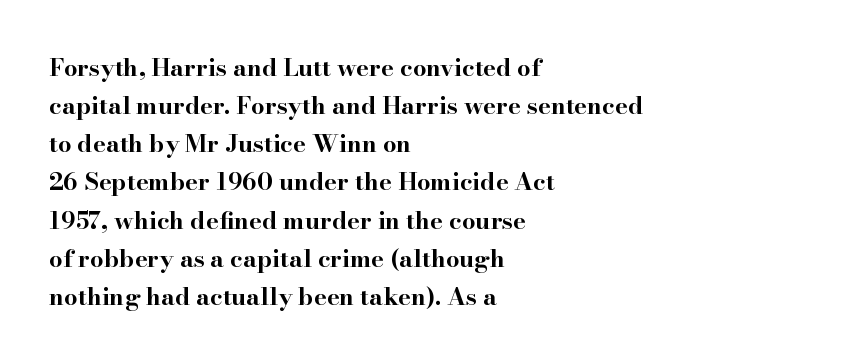
{"italic": "no", "bold": "yes", "underline": "no", "align": "left", "line_spacing": "normal", "line_spacing_ratio": 1.59, "letter_spacing": "normal", "letter_spacing_em": 0.0, "glyph_px": 24}
